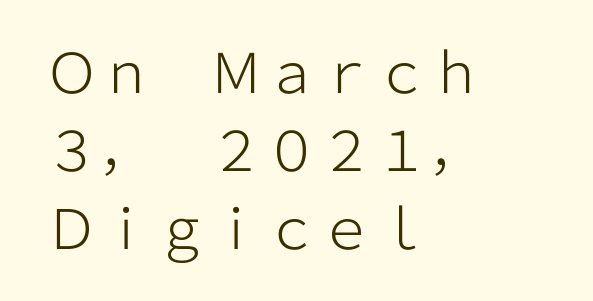
The image shows 55 px light sans-serif type, upright; set left-aligned, normal line spacing (1.42x), normal letter spacing, not underlined; low stroke contrast and a medium x-height.
